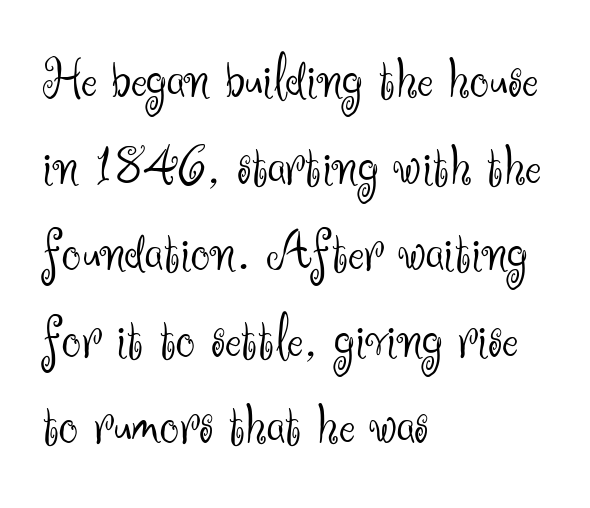
The font's upright variant was chosen for this text. The horizontal fit of the characters is conventional and even. This sample is left-justified, so line endings fall wherever the words run out. You could not count columns in this text — the font is proportionally spaced. Vertical spacing — default. The letterforms sit at book weight or below.
